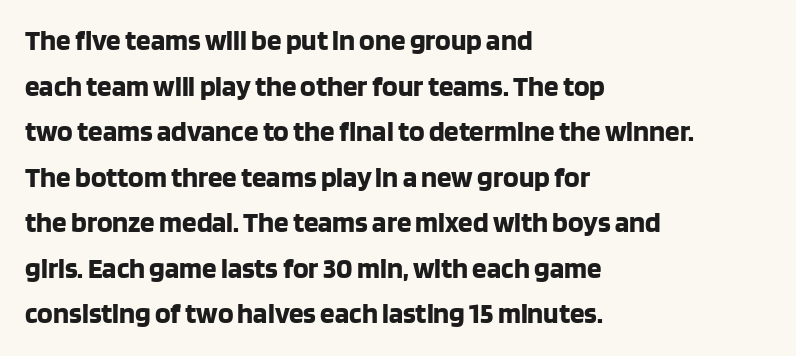
{"serif": "no", "italic": "no", "bold": "yes", "weight": "bold", "width": "normal", "stroke_contrast": "low", "x_height": "large", "monospaced": "no", "underline": "no", "align": "left", "line_spacing": "normal", "line_spacing_ratio": 1.57, "letter_spacing": "normal", "letter_spacing_em": 0.0, "glyph_px": 29}
